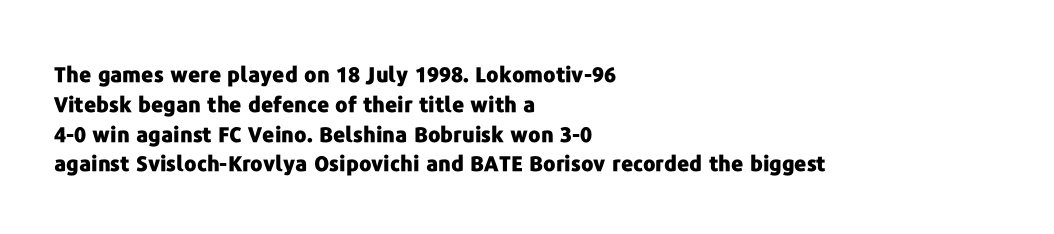
The image shows 21 px bold type, upright; set left-aligned, normal line spacing (1.42x), normal letter spacing, not underlined.
